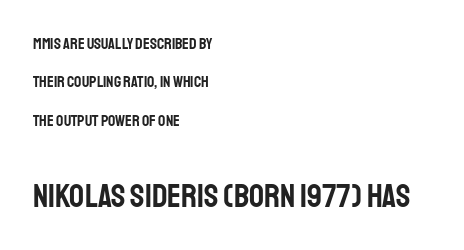
The space between consecutive lines is lavish. The setting favours the left margin, as ordinary paragraphs usually do. Posture: straight, roman, zero tilt. The words here are not underlined. Grotesque or geometric, the face here clearly has no serifs.
